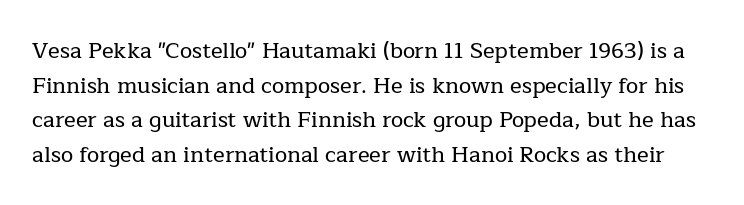
The image shows 22 px text type, upright; set normal line spacing (1.57x), normal letter spacing, not underlined.
